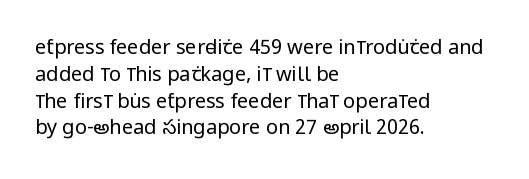
Q: Is the text bold? A: No.
Q: Is the text italic (slanted)? A: No, it is upright.
Q: Is the text underlined? A: No.
Q: How is the paragraph aligned? A: Left-aligned.
Q: Is the spacing between letters normal or unusually wide? A: Normal.
Q: Is the spacing between lines tight, normal or loose? A: Normal.
